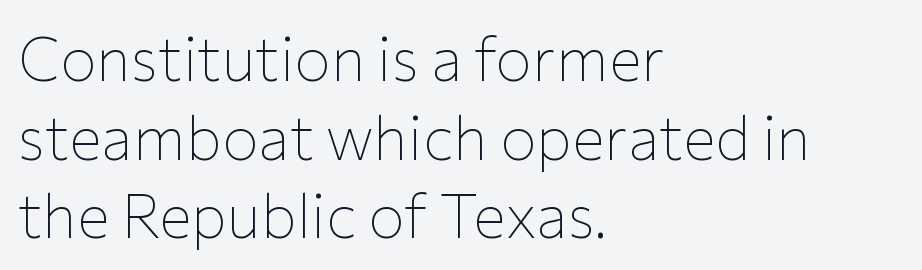
Q: Is the text bold? A: No.
Q: Is the text italic (slanted)? A: No, it is upright.
Q: Is the typeface a serif or a sans-serif typeface? A: Sans-serif.
Q: Is the text underlined? A: No.
Q: How is the paragraph aligned? A: Left-aligned.
Q: Is the spacing between letters normal or unusually wide? A: Normal.
Q: Is the spacing between lines tight, normal or loose? A: Normal.
Q: Width (condensed, normal, or wide)? A: Normal.
Q: Stroke contrast? A: Low.
Q: x-height? A: Medium.
Q: Monospaced? A: No.
